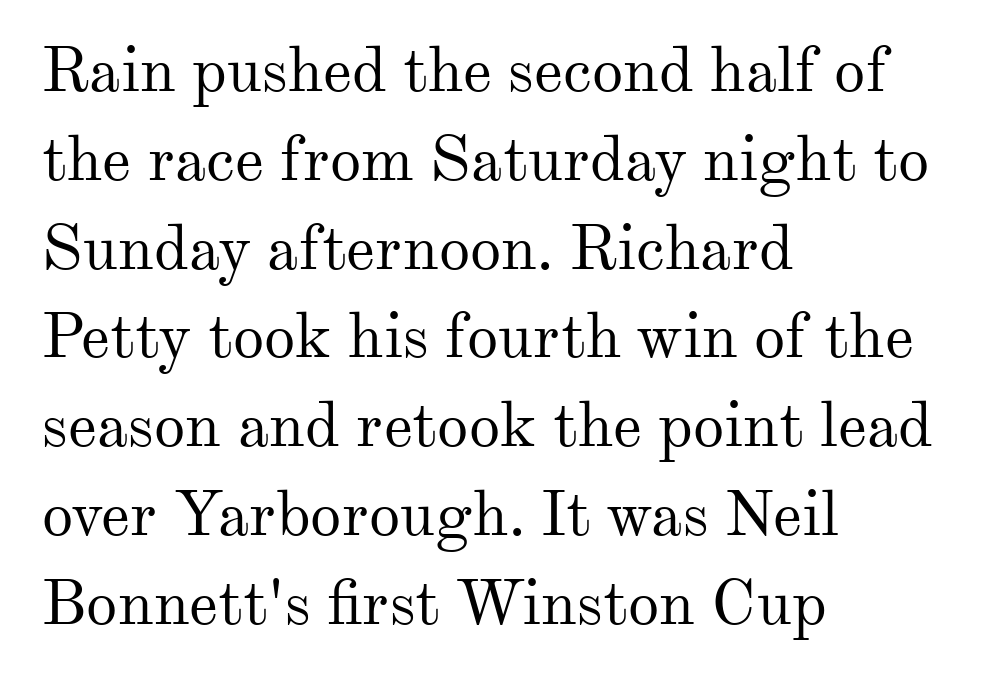
Q: Is the text bold? A: No.
Q: Is the text italic (slanted)? A: No, it is upright.
Q: Is the typeface a serif or a sans-serif typeface? A: Serif.
Q: Is the text underlined? A: No.
Q: How is the paragraph aligned? A: Left-aligned.
Q: Is the spacing between letters normal or unusually wide? A: Normal.
Q: Is the spacing between lines tight, normal or loose? A: Normal.
Q: Width (condensed, normal, or wide)? A: Normal.
Q: Stroke contrast? A: Medium.
Q: x-height? A: Small.
Q: Monospaced? A: No.
